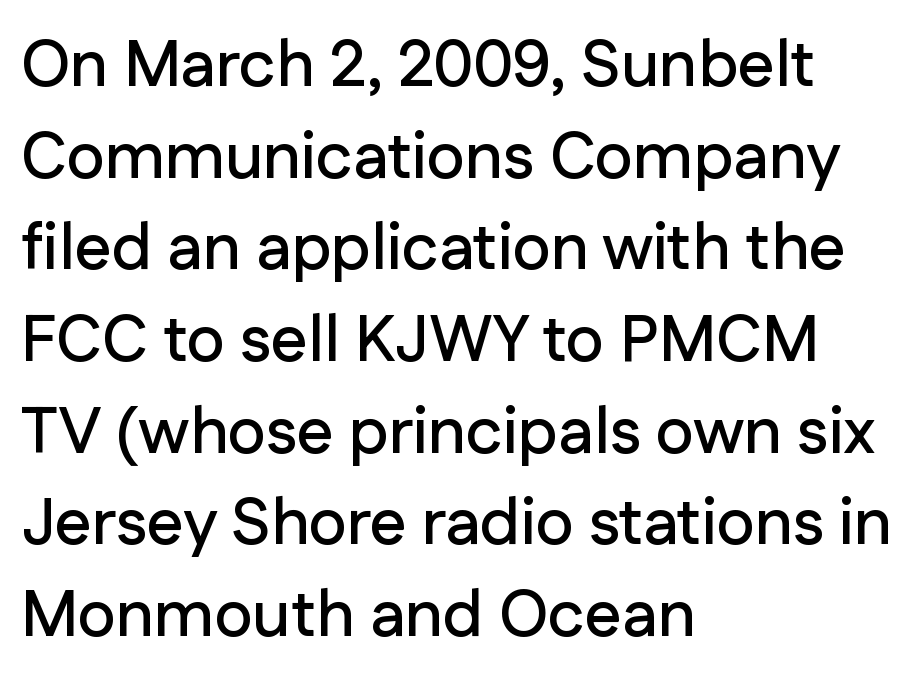
One-word summary of the alignment: left. Leading matches the norm, producing a regular column. Plain, unruled lines of type. A typesetter would label this face a sans.
